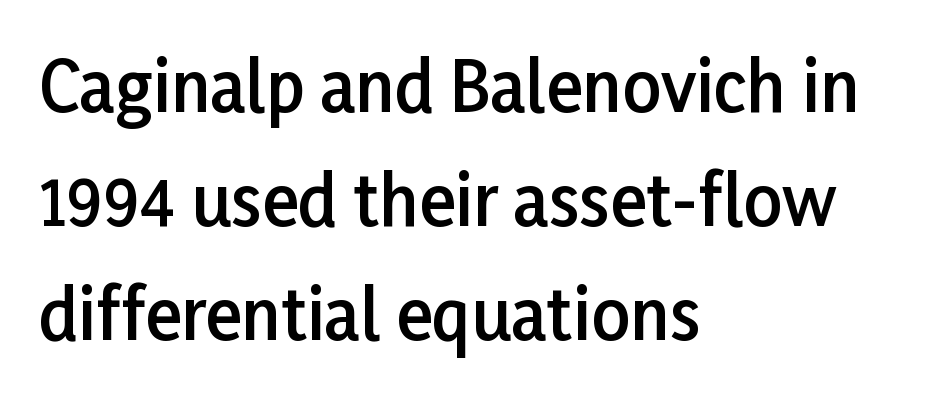
Q: Is the text bold? A: Semi-bold.
Q: Is the text italic (slanted)? A: No, it is upright.
Q: Is the typeface a serif or a sans-serif typeface? A: Sans-serif.
Q: Is the text underlined? A: No.
Q: How is the paragraph aligned? A: Left-aligned.
Q: Is the spacing between letters normal or unusually wide? A: Normal.
Q: Is the spacing between lines tight, normal or loose? A: Normal.
Q: Width (condensed, normal, or wide)? A: Normal.
Q: Stroke contrast? A: Low.
Q: x-height? A: Medium.
Q: Monospaced? A: No.
